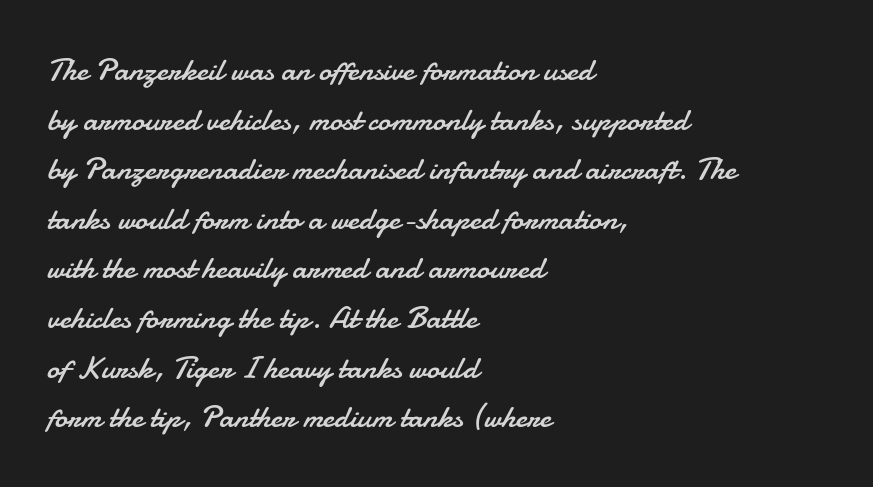
{"serif": "no", "bold": "no", "weight": "regular", "width": "normal", "stroke_contrast": "low", "x_height": "small", "monospaced": "no", "underline": "no", "align": "left", "line_spacing": "normal", "line_spacing_ratio": 1.55, "letter_spacing": "normal", "letter_spacing_em": 0.0, "glyph_px": 32}
